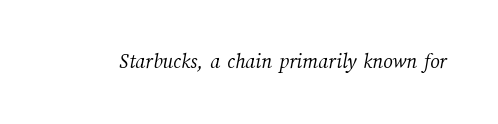
{"bold": "no", "underline": "no", "letter_spacing": "normal", "letter_spacing_em": 0.0, "glyph_px": 21}
